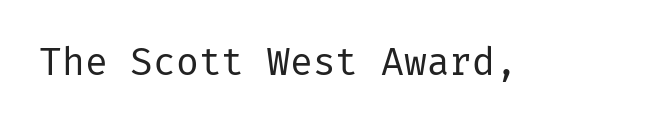
The image shows 38 px regular-weight sans-serif type, upright; set normal letter spacing, not underlined; low stroke contrast and a medium x-height.
